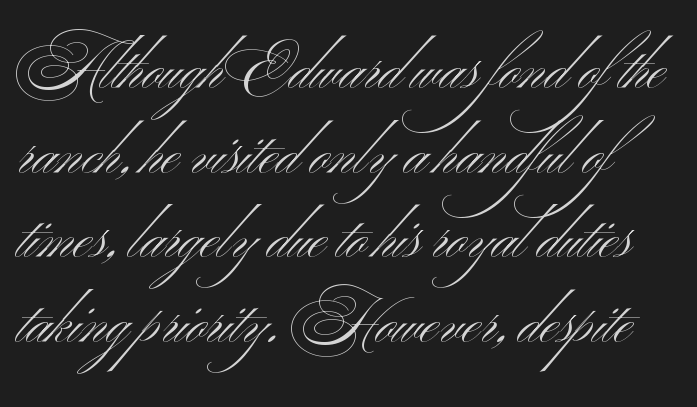
The image shows 60 px light, wide sans-serif type; set normal line spacing (1.41x), normal letter spacing, not underlined; medium stroke contrast and a small x-height.
